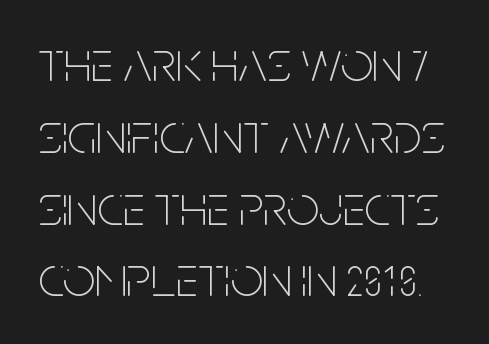
Looks like regular typesetting: each glyph gets only the width it needs. Weight: regular or lighter. A sans-serif font was chosen for this passage. In terms of letterspacing, this is plain default setting. The baseline area is clear. Compared with typical paragraphs, the rows here are spaced about the same.
